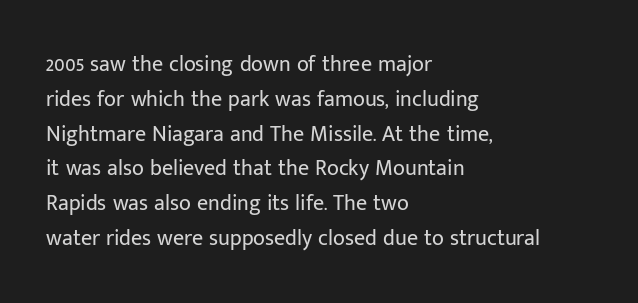
{"italic": "no", "bold": "no", "underline": "no", "align": "left", "line_spacing": "normal", "line_spacing_ratio": 1.58, "letter_spacing": "normal", "letter_spacing_em": 0.0, "glyph_px": 22}
